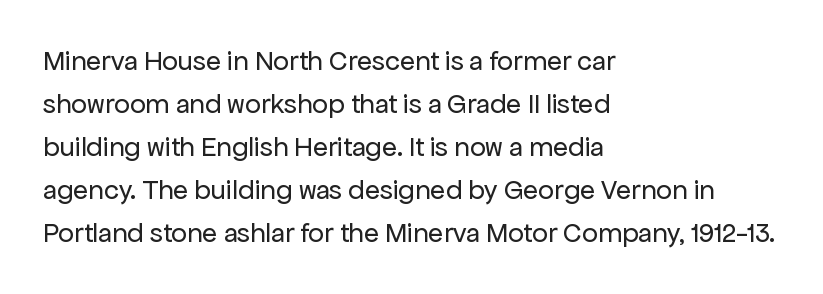
{"serif": "no", "italic": "no", "bold": "no", "weight": "regular", "width": "normal", "stroke_contrast": "low", "x_height": "medium", "monospaced": "no", "underline": "no", "align": "left", "line_spacing": "normal", "line_spacing_ratio": 1.54, "letter_spacing": "normal", "letter_spacing_em": 0.0, "glyph_px": 28}
